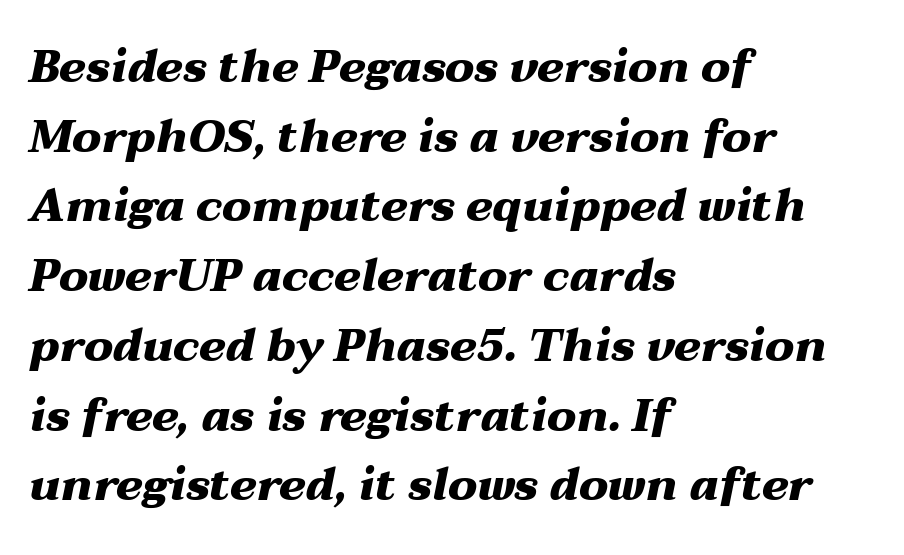
{"italic": "yes", "lean": "right", "slant_degrees": 12, "bold": "yes", "weight": "heavy", "width": "wide", "stroke_contrast": "medium", "x_height": "medium", "monospaced": "no", "underline": "no", "align": "left", "line_spacing": "normal", "line_spacing_ratio": 1.55, "letter_spacing": "normal", "letter_spacing_em": 0.0, "glyph_px": 45}
